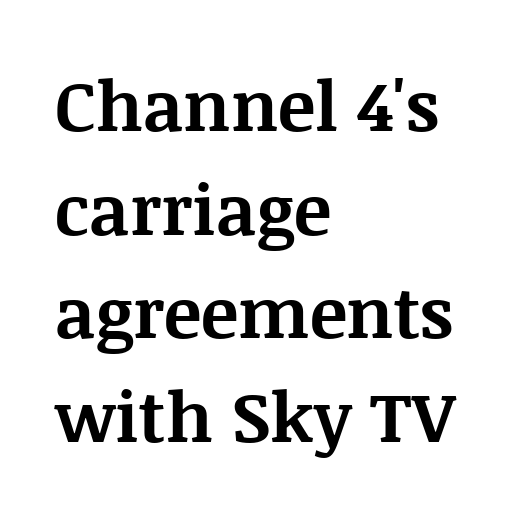
The image shows 70 px bold serif type, upright; set left-aligned, normal line spacing (1.48x), normal letter spacing, not underlined; medium stroke contrast and a large x-height.
